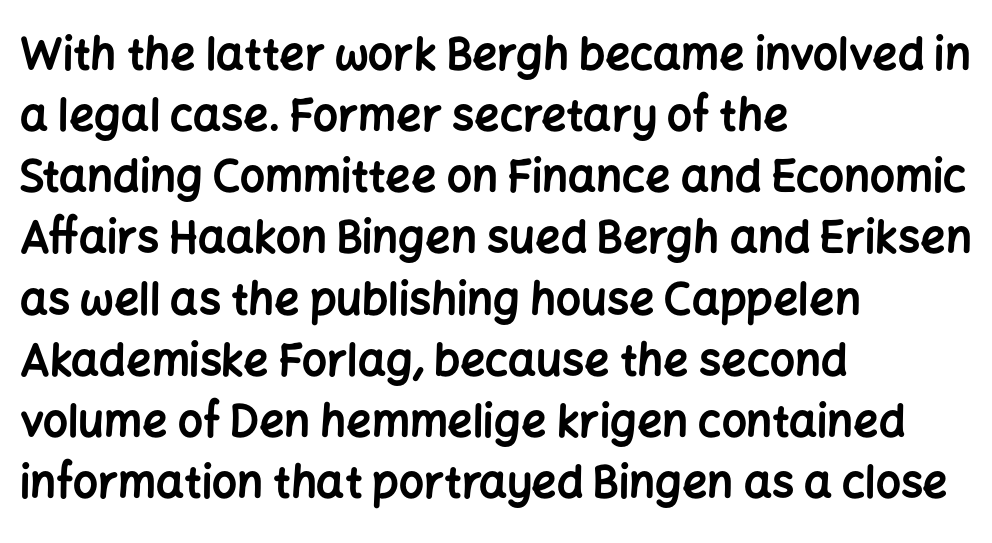
Q: Is the text bold? A: Yes.
Q: Is the text italic (slanted)? A: No, it is upright.
Q: Is the typeface a serif or a sans-serif typeface? A: Sans-serif.
Q: Is the text underlined? A: No.
Q: How is the paragraph aligned? A: Left-aligned.
Q: Is the spacing between letters normal or unusually wide? A: Normal.
Q: Is the spacing between lines tight, normal or loose? A: Normal.
Q: Width (condensed, normal, or wide)? A: Normal.
Q: Stroke contrast? A: Low.
Q: x-height? A: Medium.
Q: Monospaced? A: No.
